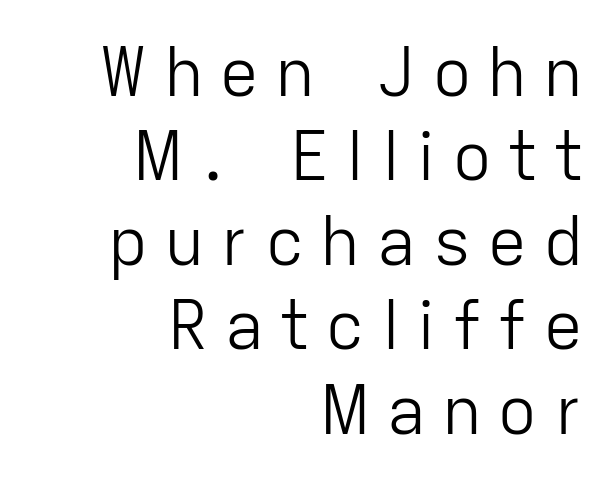
The typesetting does not lean heavy: it is not bold. This sample has the flowing, uneven cadence of proportional lettering. Decoration check: the copy has no underline. Nothing sits at the stroke ends, so this counts as sans-serif.
